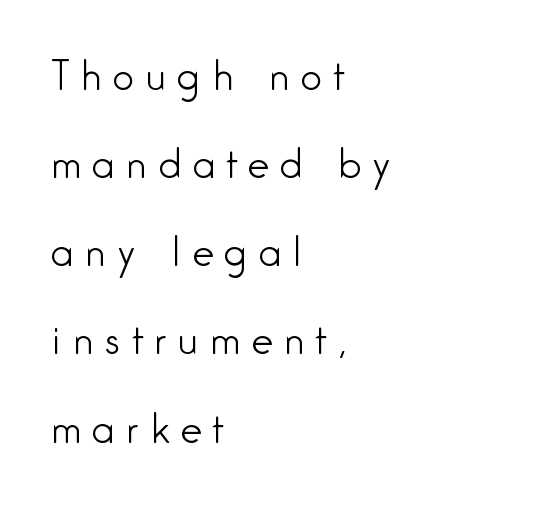
The image shows 38 px light, condensed sans-serif type, upright; set left-aligned, loose line spacing (2.32x), unusually wide letter spacing (+0.32 em), not underlined; low stroke contrast and a medium x-height.
